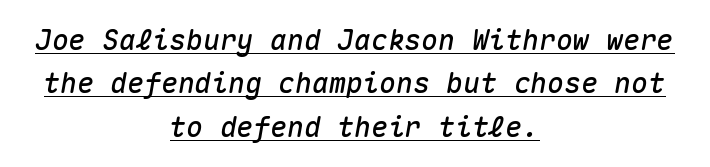
Q: Is the text italic (slanted)? A: Yes, it leans right by about 10 degrees.
Q: Is the text underlined? A: Yes.
Q: How is the paragraph aligned? A: Centered.
Q: Is the spacing between letters normal or unusually wide? A: Normal.
Q: Is the spacing between lines tight, normal or loose? A: Normal.
Q: Width (condensed, normal, or wide)? A: Normal.
Q: Stroke contrast? A: Medium.
Q: x-height? A: Medium.
Q: Monospaced? A: Yes.
